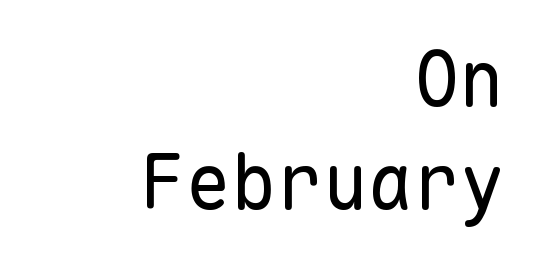
Q: Is the text bold? A: No.
Q: Is the text italic (slanted)? A: No, it is upright.
Q: Is the typeface a serif or a sans-serif typeface? A: Sans-serif.
Q: Is the text underlined? A: No.
Q: How is the paragraph aligned? A: Right-aligned.
Q: Is the spacing between letters normal or unusually wide? A: Normal.
Q: Is the spacing between lines tight, normal or loose? A: Normal.
Q: Width (condensed, normal, or wide)? A: Normal.
Q: Stroke contrast? A: Low.
Q: x-height? A: Medium.
Q: Monospaced? A: Yes.
